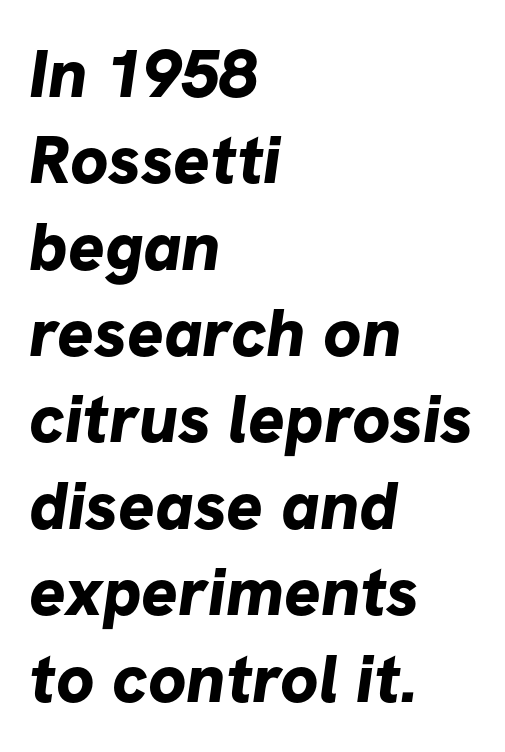
Here the designer chose a conventional face with non-uniform glyph widths. Every row of glyphs begins at an identical x-position on the left. The string is rendered with underlining switched off. Vertical spacing — default. What weight is shown? A full bold with thick strokes.
